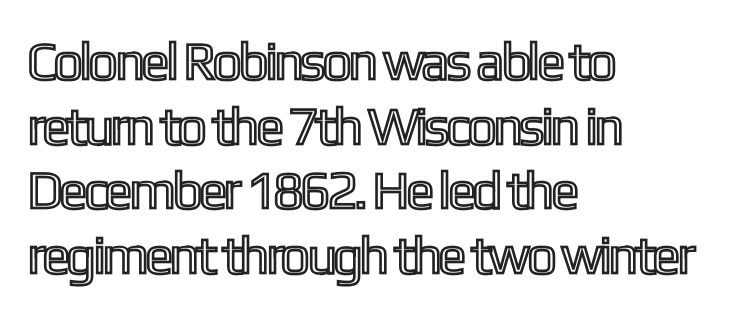
{"italic": "no", "width": "condensed", "x_height": "medium", "monospaced": "no", "underline": "no", "align": "left", "line_spacing_ratio": 1.22, "letter_spacing": "normal", "letter_spacing_em": 0.0, "glyph_px": 53}
